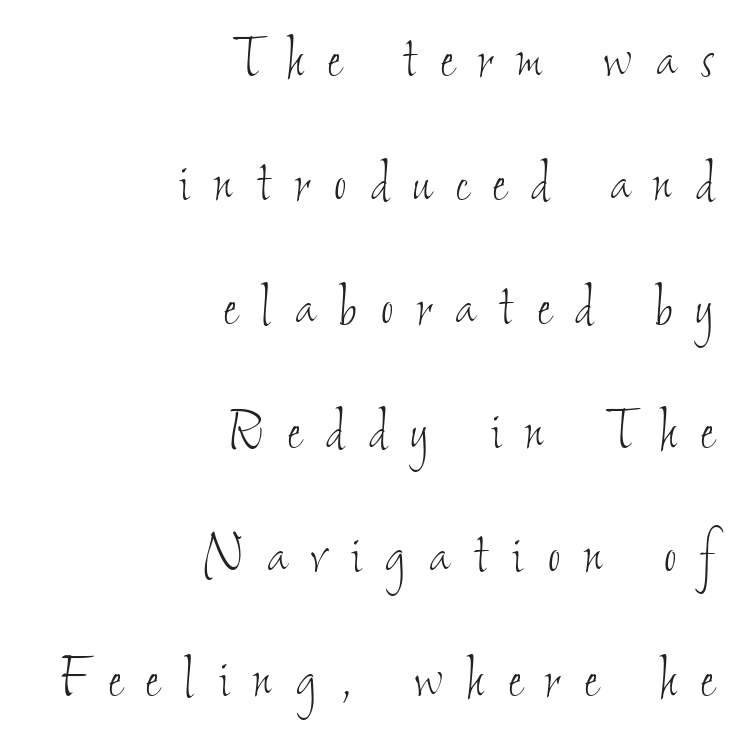
Q: Is the text bold? A: No.
Q: Is the text underlined? A: No.
Q: How is the paragraph aligned? A: Right-aligned.
Q: Is the spacing between letters normal or unusually wide? A: Unusually wide.
Q: Width (condensed, normal, or wide)? A: Condensed.
Q: Stroke contrast? A: Low.
Q: x-height? A: Small.
Q: Monospaced? A: No.
